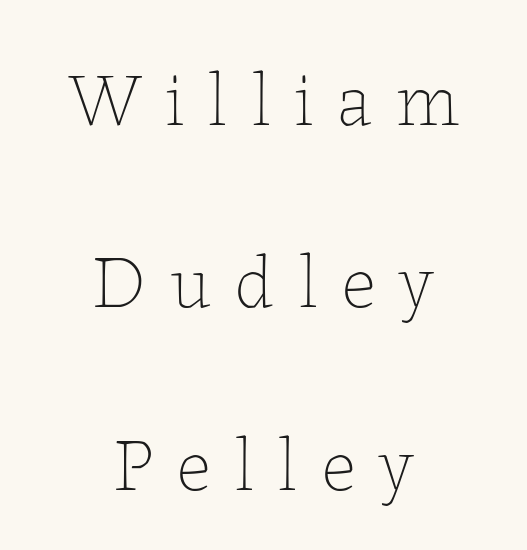
Q: Is the text bold? A: No.
Q: Is the text italic (slanted)? A: No, it is upright.
Q: Is the text underlined? A: No.
Q: How is the paragraph aligned? A: Centered.
Q: Is the spacing between letters normal or unusually wide? A: Unusually wide.
Q: Is the spacing between lines tight, normal or loose? A: Loose.
Q: Width (condensed, normal, or wide)? A: Normal.
Q: Stroke contrast? A: Low.
Q: x-height? A: Medium.
Q: Monospaced? A: No.
